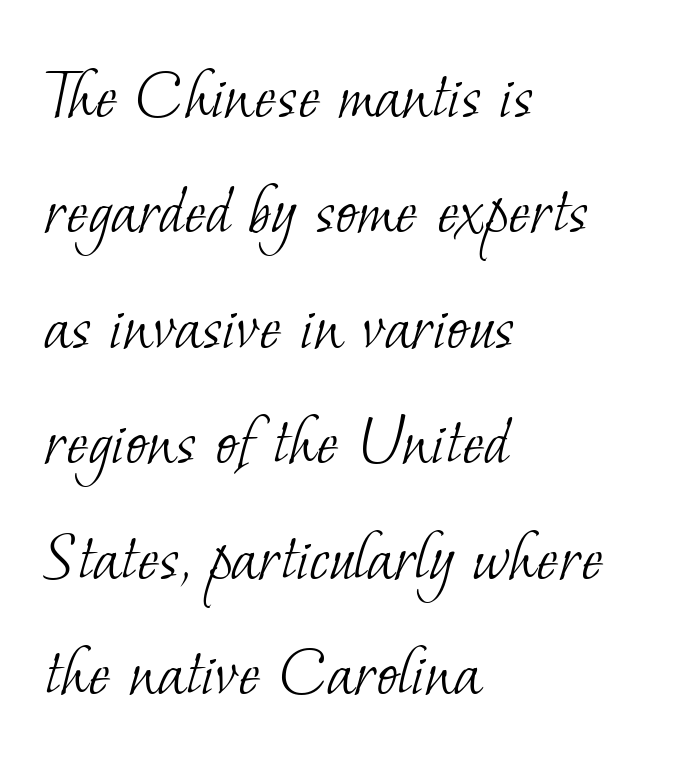
A clean baseline with only descenders dipping below it. Each letter keeps its own natural width here, so spacing adapts to shape. Stems here are at most as thick as an everyday book face. No extra tracking has been applied to these lines. This rendering employs a face with finishing strokes, i.e., a serif.
